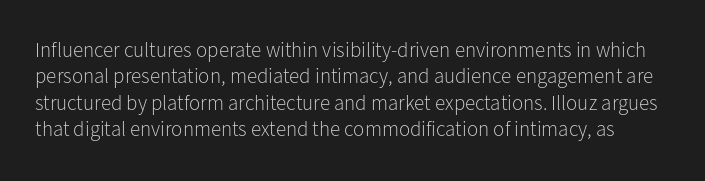
{"italic": "no", "bold": "no", "underline": "no", "line_spacing": "normal", "line_spacing_ratio": 1.26, "letter_spacing": "normal", "letter_spacing_em": 0.0, "glyph_px": 21}
